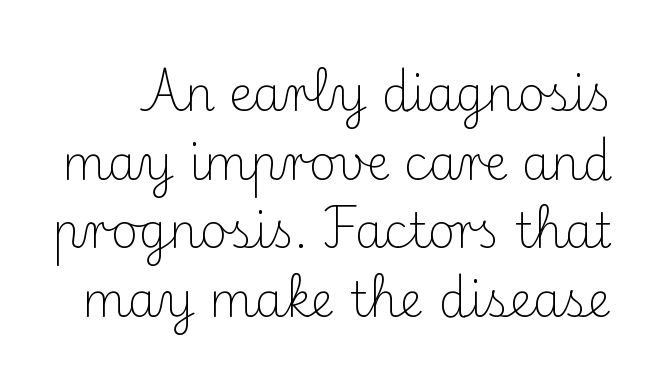
These glyphs show unthickened strokes, regular width or finer. The string is rendered with underlining switched off. A typesetter would call this leading conventional body-copy spacing. Every stem runs plumb, perpendicular to the baseline. What kind of face is this? One with serifs. Short note: letters normally spaced.
